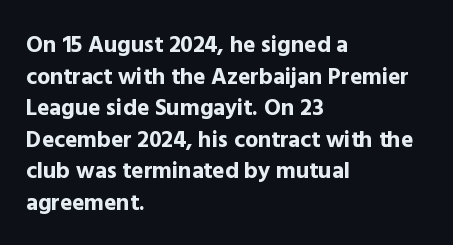
Q: Is the text bold? A: Yes.
Q: Is the text italic (slanted)? A: No, it is upright.
Q: Is the text underlined? A: No.
Q: How is the paragraph aligned? A: Left-aligned.
Q: Is the spacing between letters normal or unusually wide? A: Normal.
Q: Is the spacing between lines tight, normal or loose? A: Normal.
